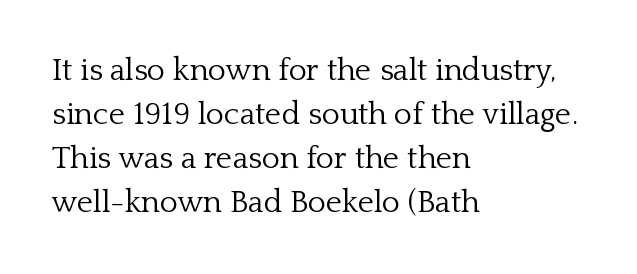
The image shows 31 px light serif type, upright; set left-aligned, normal line spacing (1.42x), normal letter spacing, not underlined; low stroke contrast and a medium x-height.
